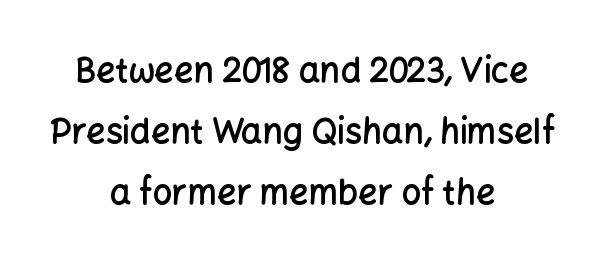
Q: Is the text bold? A: Semi-bold.
Q: Is the text italic (slanted)? A: No, it is upright.
Q: Is the typeface a serif or a sans-serif typeface? A: Sans-serif.
Q: Is the text underlined? A: No.
Q: How is the paragraph aligned? A: Centered.
Q: Is the spacing between letters normal or unusually wide? A: Normal.
Q: Width (condensed, normal, or wide)? A: Normal.
Q: Stroke contrast? A: Low.
Q: x-height? A: Medium.
Q: Monospaced? A: No.
